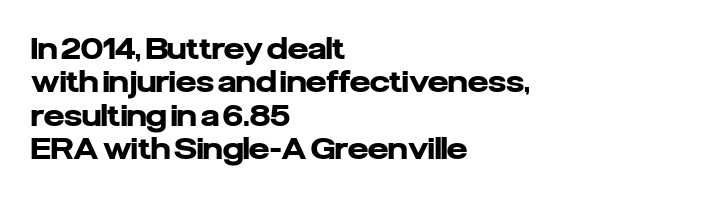
Notice how the passage keeps a crisp vertical edge on the left only. Bold? Absolutely — the strokes are thick and heavy. The face used here is proportionally spaced, like ordinary book or web type. Quick note: not italic, upright. These lines are composed in type without serifs. Leading: reduced.
